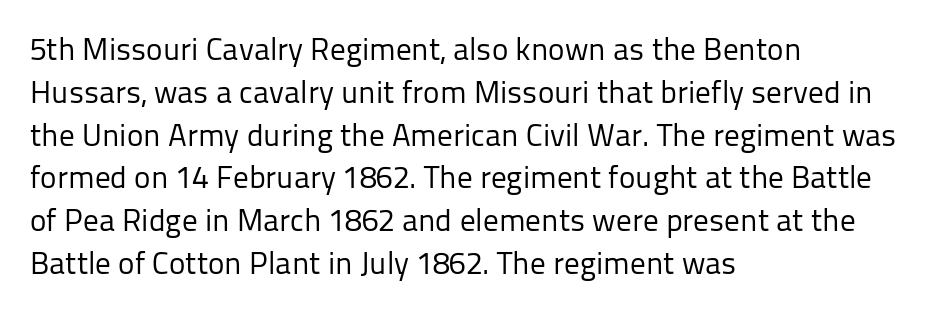
Q: Is the text bold? A: No.
Q: Is the text italic (slanted)? A: No, it is upright.
Q: Is the typeface a serif or a sans-serif typeface? A: Sans-serif.
Q: Is the text underlined? A: No.
Q: How is the paragraph aligned? A: Left-aligned.
Q: Is the spacing between letters normal or unusually wide? A: Normal.
Q: Is the spacing between lines tight, normal or loose? A: Normal.
Q: Width (condensed, normal, or wide)? A: Normal.
Q: Stroke contrast? A: Low.
Q: x-height? A: Medium.
Q: Monospaced? A: No.
